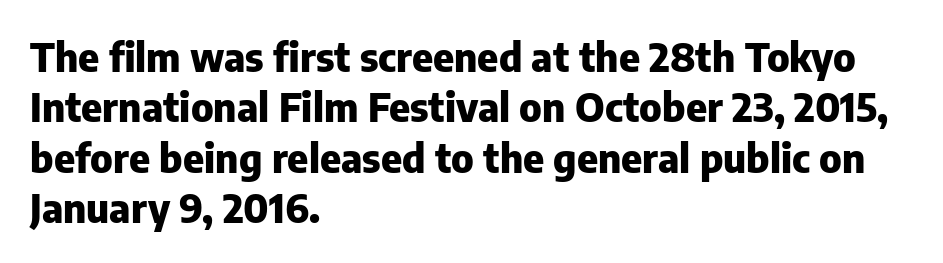
The face used here is a sans, in the tradition of grotesques and geometrics. The rag falls on the right side of this text block. Standard letterfit; no display-style spreading of the glyphs. The font's upright variant was chosen for this text.
